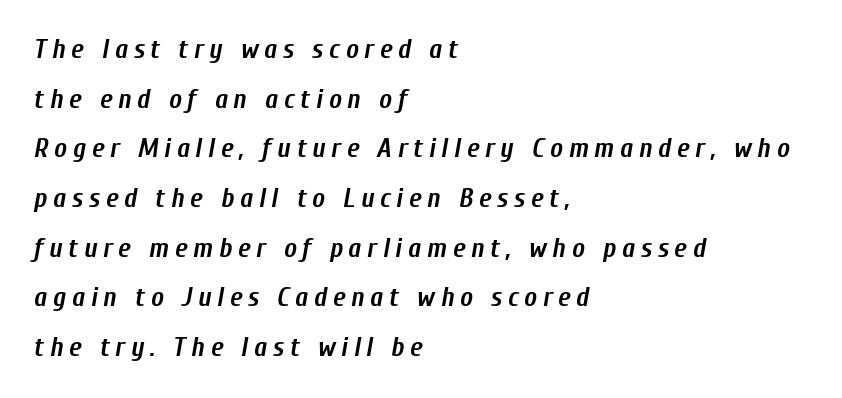
Q: Is the text bold? A: Yes.
Q: Is the text italic (slanted)? A: Yes, it leans right by about 10 degrees.
Q: Is the text underlined? A: No.
Q: How is the paragraph aligned? A: Left-aligned.
Q: Is the spacing between letters normal or unusually wide? A: Unusually wide.
